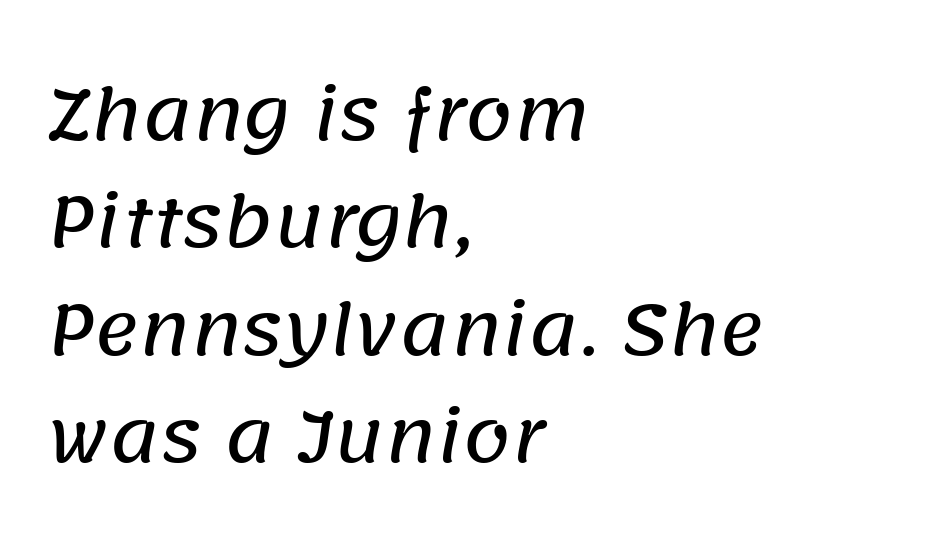
{"serif": "no", "width": "normal", "stroke_contrast": "low", "x_height": "large", "monospaced": "no", "underline": "no", "align": "left", "line_spacing": "normal", "line_spacing_ratio": 1.58, "letter_spacing": "normal", "letter_spacing_em": 0.0, "glyph_px": 68}
